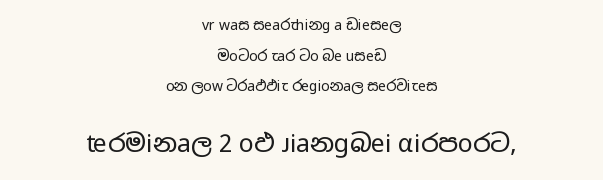
Q: Is the text bold? A: No.
Q: Is the text italic (slanted)? A: No, it is upright.
Q: Is the text underlined? A: No.
Q: How is the paragraph aligned? A: Centered.
Q: Is the spacing between letters normal or unusually wide? A: Normal.
Q: Is the spacing between lines tight, normal or loose? A: Loose.
Q: Which block of text is set in a larger size, the first (top) or the second (bottom)? A: The second (bottom) one.
